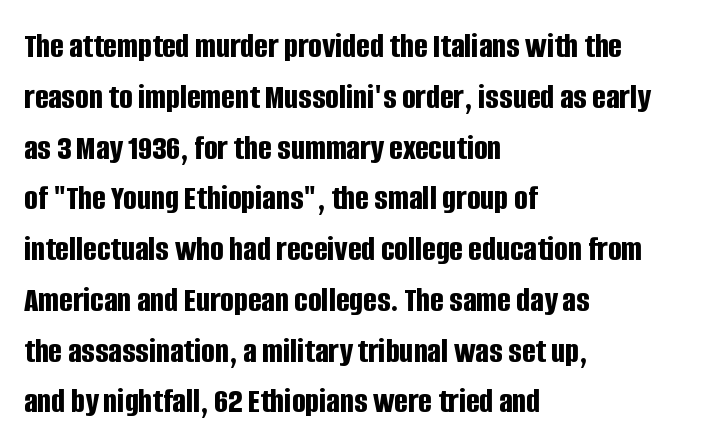
The image shows 36 px bold, condensed sans-serif type, upright; set left-aligned, normal line spacing (1.41x), normal letter spacing, not underlined; low stroke contrast and a large x-height.
